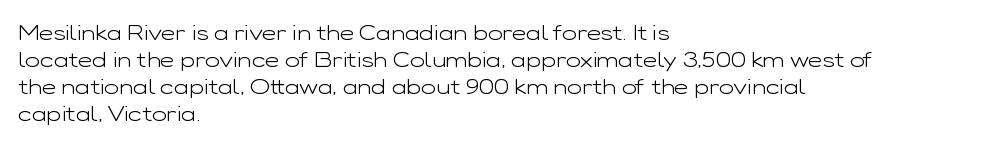
The image shows 22 px text type, upright; set left-aligned, line spacing 1.22x, normal letter spacing, not underlined.
